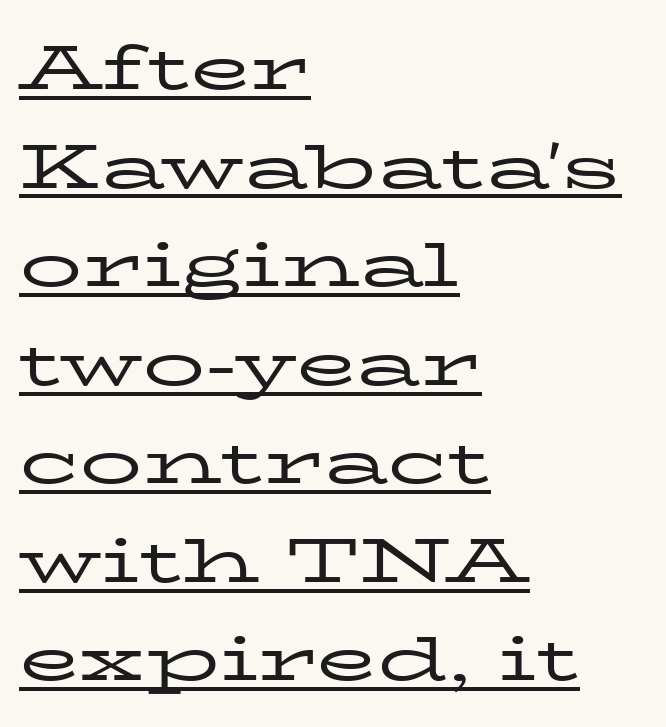
{"serif": "yes", "italic": "no", "bold": "no", "weight": "regular", "width": "wide", "stroke_contrast": "low", "x_height": "medium", "monospaced": "no", "underline": "yes", "align": "left", "line_spacing": "normal", "line_spacing_ratio": 1.59, "letter_spacing": "normal", "letter_spacing_em": 0.0, "glyph_px": 62}
